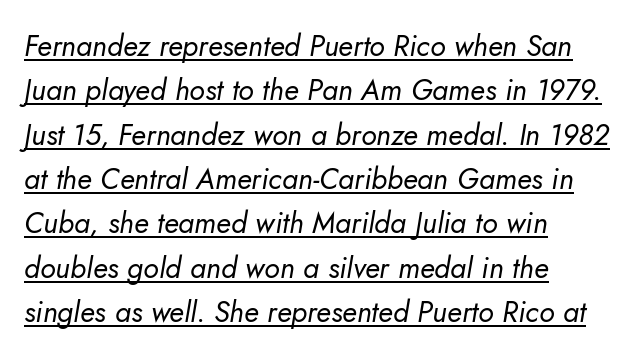
The image shows 29 px regular-weight type, italic (leaning right); set left-aligned, normal line spacing (1.53x), normal letter spacing, underlined; low stroke contrast and a small x-height.
